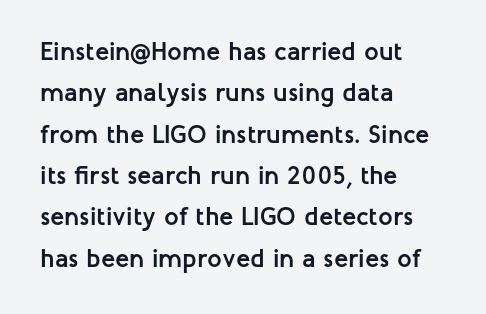
Q: Is the text bold? A: Yes.
Q: Is the text italic (slanted)? A: No, it is upright.
Q: Is the text underlined? A: No.
Q: How is the paragraph aligned? A: Left-aligned.
Q: Is the spacing between letters normal or unusually wide? A: Normal.
Q: Is the spacing between lines tight, normal or loose? A: Normal.
